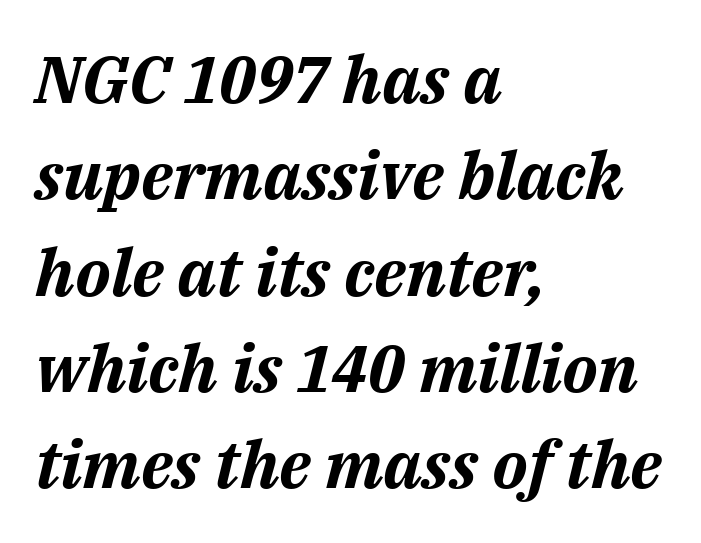
Q: Is the text bold? A: Yes.
Q: Is the text italic (slanted)? A: Yes, it leans right by about 14 degrees.
Q: Is the text underlined? A: No.
Q: How is the paragraph aligned? A: Left-aligned.
Q: Is the spacing between letters normal or unusually wide? A: Normal.
Q: Is the spacing between lines tight, normal or loose? A: Normal.
Q: Width (condensed, normal, or wide)? A: Normal.
Q: Stroke contrast? A: Medium.
Q: x-height? A: Medium.
Q: Monospaced? A: No.
